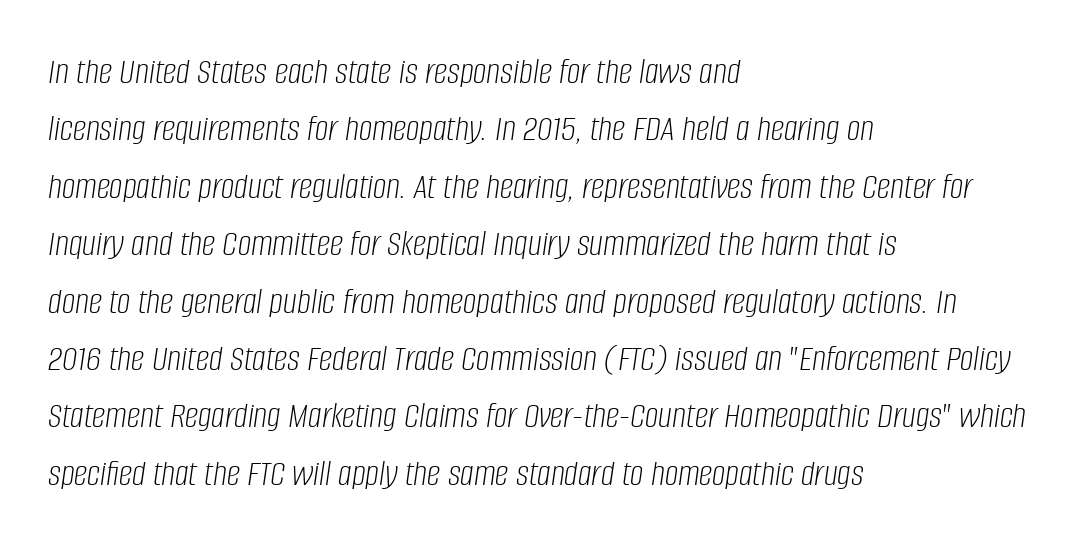
The image shows 38 px light, condensed type, italic (leaning right); set left-aligned, normal line spacing (1.51x), normal letter spacing, not underlined; low stroke contrast and a large x-height.
